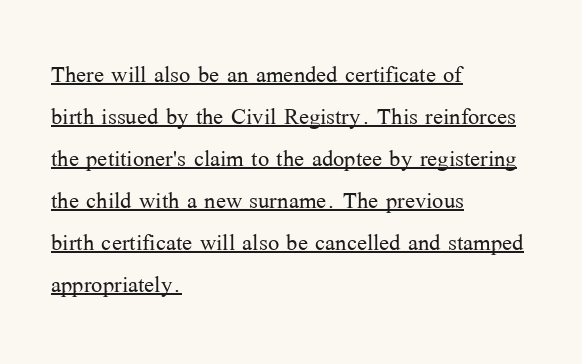
Q: Is the text bold? A: No.
Q: Is the text italic (slanted)? A: No, it is upright.
Q: Is the typeface a serif or a sans-serif typeface? A: Serif.
Q: Is the text underlined? A: Yes.
Q: How is the paragraph aligned? A: Left-aligned.
Q: Is the spacing between letters normal or unusually wide? A: Normal.
Q: Is the spacing between lines tight, normal or loose? A: Normal.
Q: Width (condensed, normal, or wide)? A: Normal.
Q: Stroke contrast? A: Medium.
Q: x-height? A: Medium.
Q: Monospaced? A: No.
